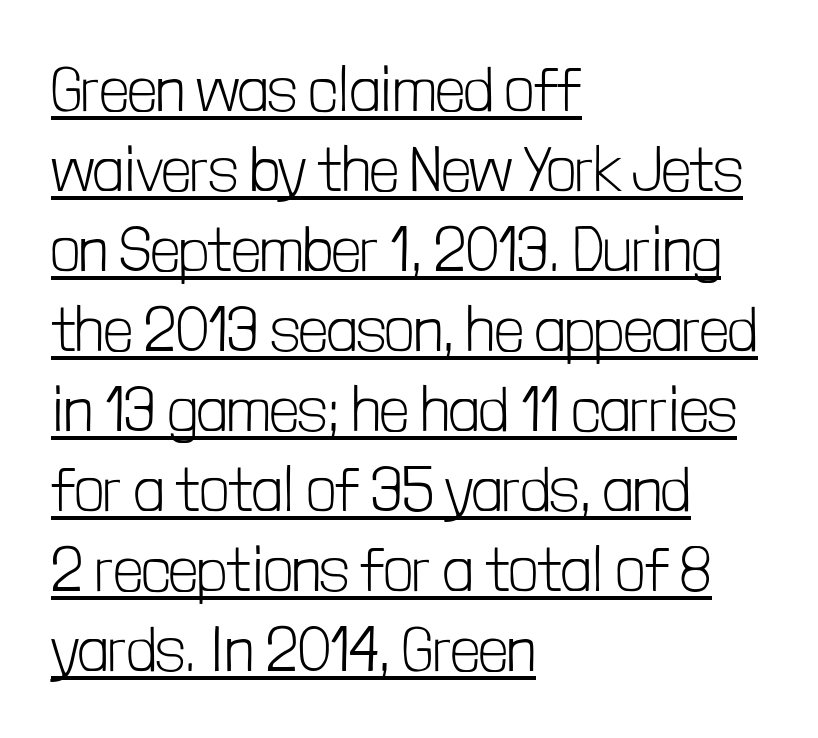
Q: Is the text bold? A: No.
Q: Is the text italic (slanted)? A: No, it is upright.
Q: Is the typeface a serif or a sans-serif typeface? A: Sans-serif.
Q: Is the text underlined? A: Yes.
Q: How is the paragraph aligned? A: Left-aligned.
Q: Is the spacing between letters normal or unusually wide? A: Normal.
Q: Is the spacing between lines tight, normal or loose? A: Normal.
Q: Width (condensed, normal, or wide)? A: Condensed.
Q: Stroke contrast? A: Low.
Q: x-height? A: Medium.
Q: Monospaced? A: No.
